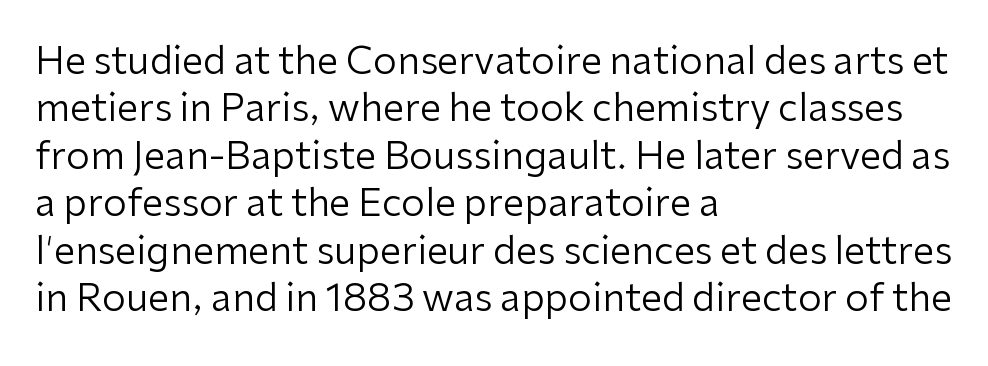
{"serif": "no", "italic": "no", "bold": "no", "weight": "regular", "width": "normal", "stroke_contrast": "low", "x_height": "medium", "monospaced": "no", "underline": "no", "align": "left", "line_spacing": "normal", "line_spacing_ratio": 1.25, "letter_spacing": "normal", "letter_spacing_em": 0.0, "glyph_px": 38}
